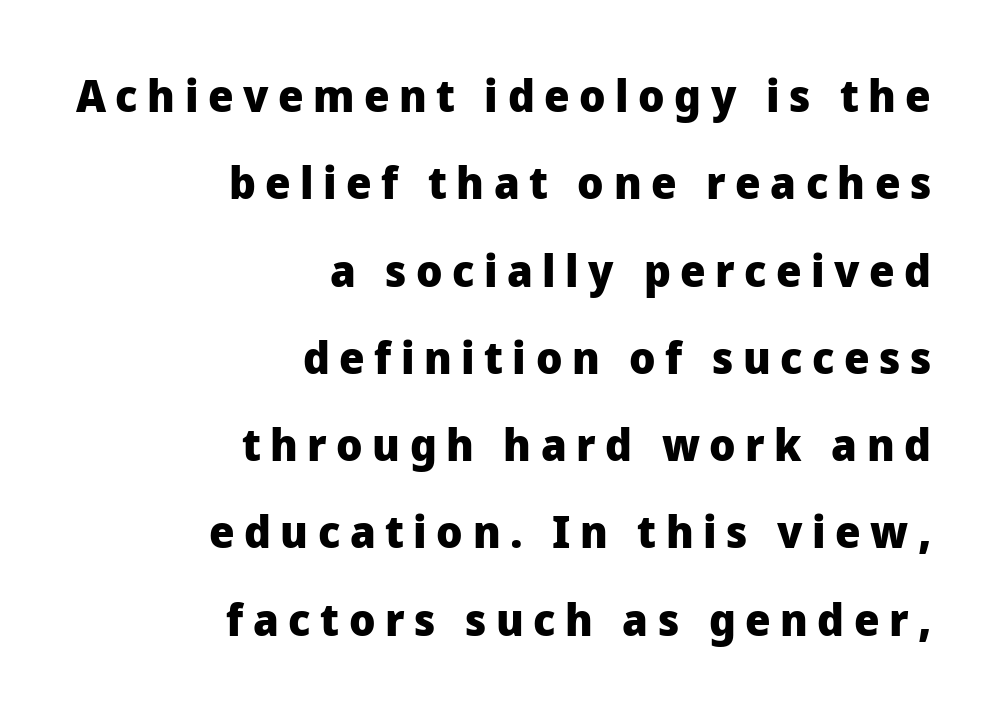
Q: Is the text bold? A: Yes.
Q: Is the text italic (slanted)? A: No, it is upright.
Q: Is the typeface a serif or a sans-serif typeface? A: Sans-serif.
Q: Is the text underlined? A: No.
Q: How is the paragraph aligned? A: Right-aligned.
Q: Is the spacing between letters normal or unusually wide? A: Unusually wide.
Q: Is the spacing between lines tight, normal or loose? A: Loose.
Q: Width (condensed, normal, or wide)? A: Normal.
Q: Stroke contrast? A: Low.
Q: x-height? A: Medium.
Q: Monospaced? A: No.
